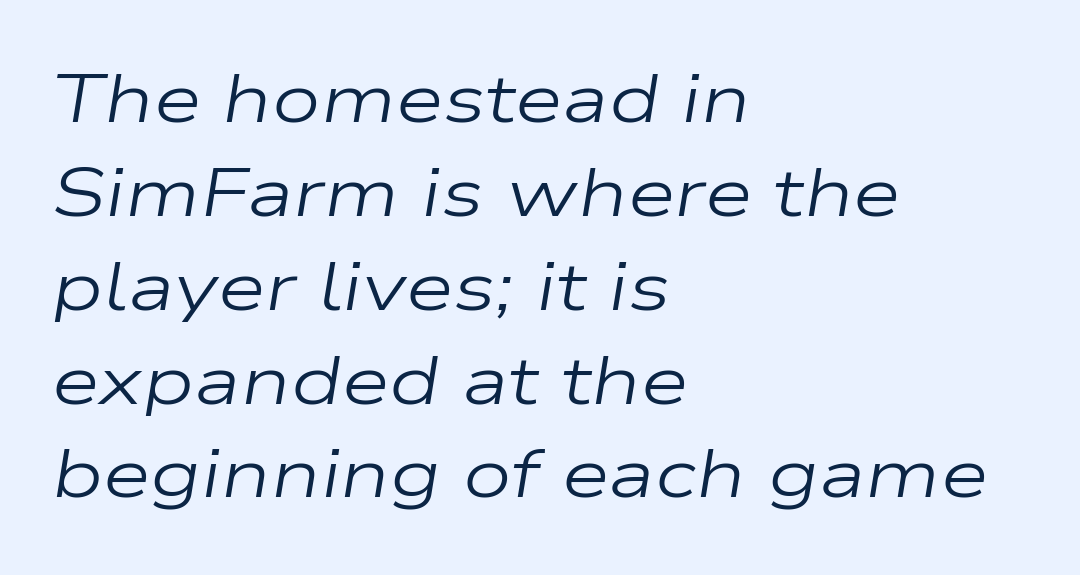
Q: Is the text bold? A: No.
Q: Is the text italic (slanted)? A: Yes, it leans right by about 9 degrees.
Q: Is the text underlined? A: No.
Q: How is the paragraph aligned? A: Left-aligned.
Q: Is the spacing between letters normal or unusually wide? A: Normal.
Q: Is the spacing between lines tight, normal or loose? A: Normal.
Q: Width (condensed, normal, or wide)? A: Wide.
Q: Stroke contrast? A: Low.
Q: x-height? A: Medium.
Q: Monospaced? A: No.
